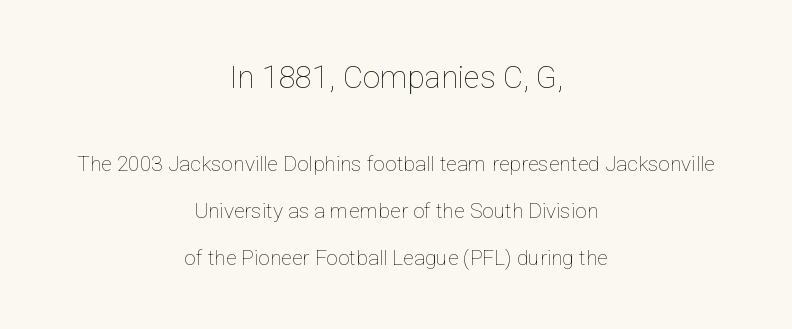
{"italic": "no", "bold": "no", "weight": "thin", "width": "normal", "stroke_contrast": "low", "x_height": "medium", "monospaced": "no", "underline": "no", "align": "center", "line_spacing": "loose", "line_spacing_ratio": 2.23, "letter_spacing": "normal", "letter_spacing_em": 0.0, "larger_block": "first", "size_ratio": 1.48, "glyph_px": 31}
